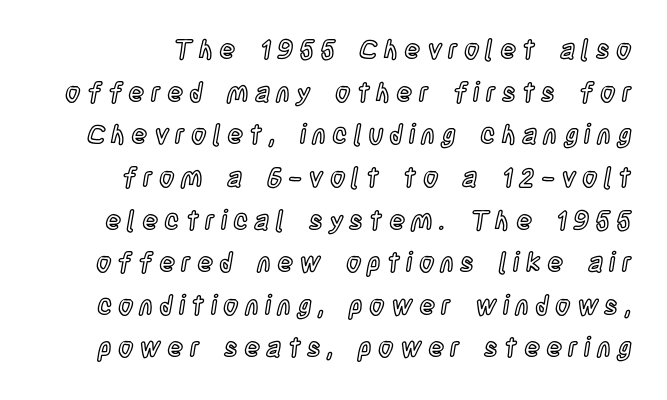
Inter-character spacing is expanded well beyond the font's built-in metrics. The specimen omits any rule beneath the text block's lines. The leading is moderate, giving the passage an even texture.
